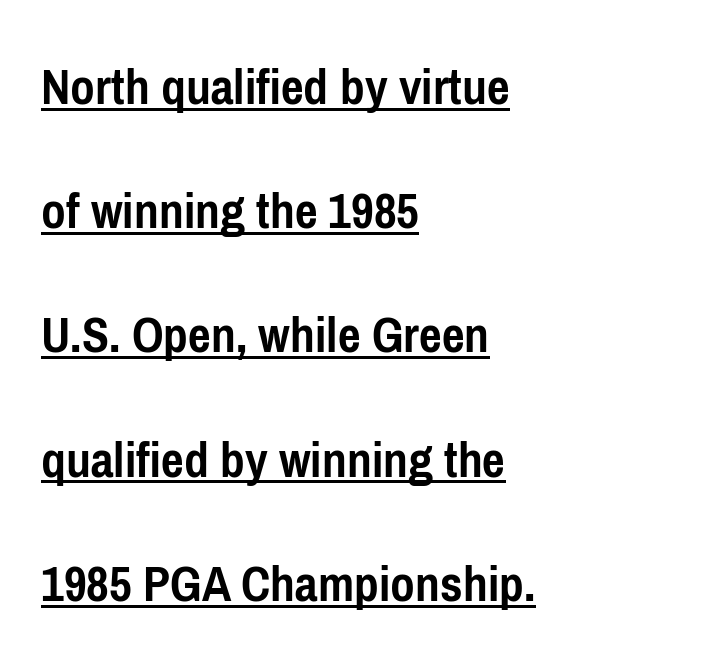
{"serif": "no", "italic": "no", "bold": "yes", "weight": "semibold", "width": "condensed", "stroke_contrast": "low", "x_height": "medium", "monospaced": "no", "underline": "yes", "align": "left", "line_spacing": "loose", "line_spacing_ratio": 2.3, "letter_spacing": "normal", "letter_spacing_em": 0.0, "glyph_px": 54}
